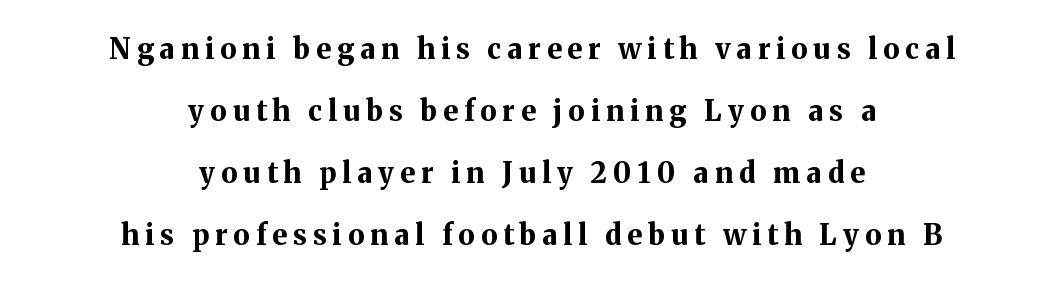
Q: Is the text bold? A: Yes.
Q: Is the text italic (slanted)? A: No, it is upright.
Q: Is the typeface a serif or a sans-serif typeface? A: Serif.
Q: Is the text underlined? A: No.
Q: How is the paragraph aligned? A: Centered.
Q: Is the spacing between letters normal or unusually wide? A: Unusually wide.
Q: Is the spacing between lines tight, normal or loose? A: Loose.
Q: Width (condensed, normal, or wide)? A: Normal.
Q: Stroke contrast? A: Medium.
Q: x-height? A: Medium.
Q: Monospaced? A: No.
